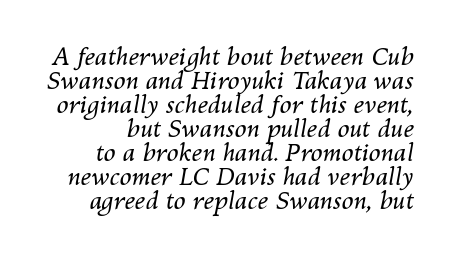
The image shows 24 px text type, italic (leaning right); set tight line spacing (1.0x), normal letter spacing, not underlined.
